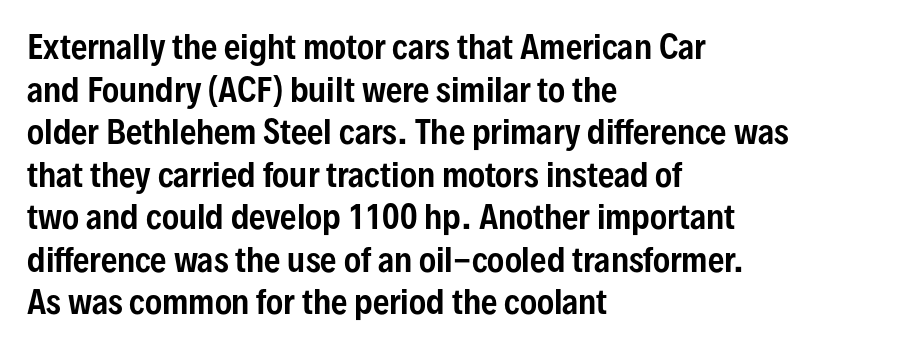
Is this a fixed-width face? No — the glyphs have proportional, varying widths. Only glyphs here, with clear space below each row. Quick note: interline space is typical. This rendering uses left alignment, leaving the right contour irregular.
